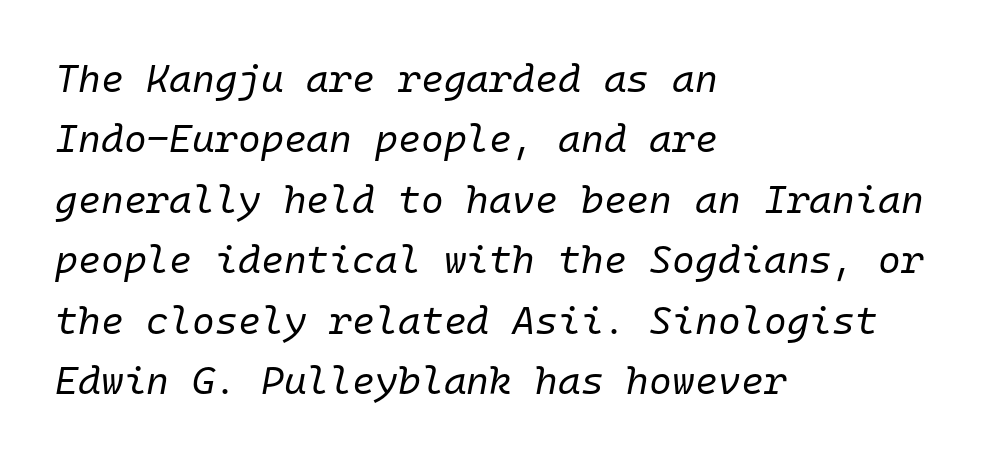
Nothing heavy about these letters — not bold at all. The passage shown has conventional tracking throughout. Horizontal alignment here is leftward, the default for most running prose. Horizontal bands of white between lines are of average thickness. Rendered with sloped, italic letterforms. Fixed-width glyphs throughout — classic coding-font behaviour.
